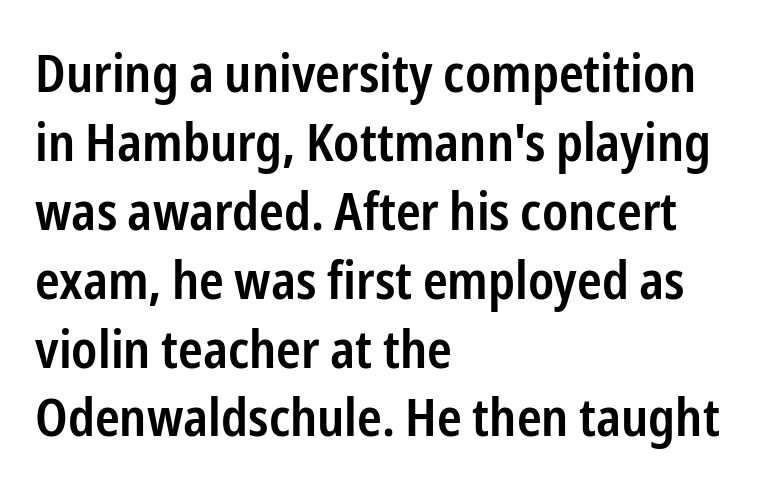
Q: Is the text bold? A: Semi-bold.
Q: Is the text italic (slanted)? A: No, it is upright.
Q: Is the typeface a serif or a sans-serif typeface? A: Sans-serif.
Q: Is the text underlined? A: No.
Q: How is the paragraph aligned? A: Left-aligned.
Q: Is the spacing between letters normal or unusually wide? A: Normal.
Q: Is the spacing between lines tight, normal or loose? A: Normal.
Q: Width (condensed, normal, or wide)? A: Condensed.
Q: Stroke contrast? A: Low.
Q: x-height? A: Medium.
Q: Monospaced? A: No.
